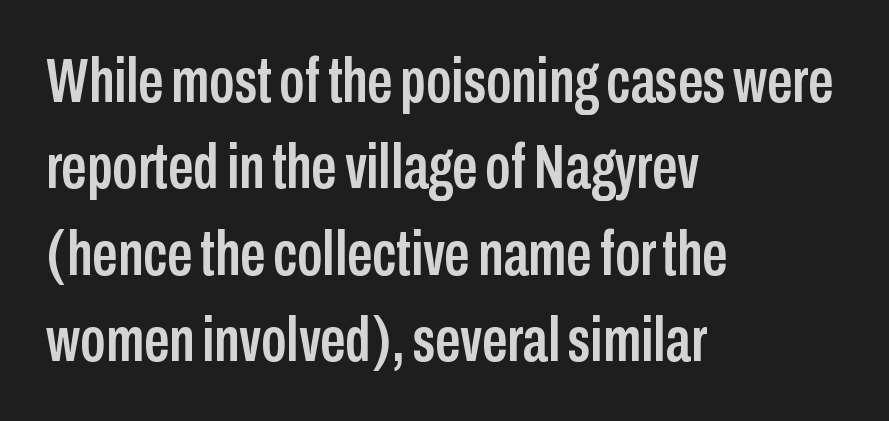
Q: Is the text italic (slanted)? A: No, it is upright.
Q: Is the typeface a serif or a sans-serif typeface? A: Sans-serif.
Q: Is the text underlined? A: No.
Q: How is the paragraph aligned? A: Left-aligned.
Q: Is the spacing between letters normal or unusually wide? A: Normal.
Q: Is the spacing between lines tight, normal or loose? A: Normal.
Q: Width (condensed, normal, or wide)? A: Condensed.
Q: Stroke contrast? A: Low.
Q: x-height? A: Medium.
Q: Monospaced? A: No.
